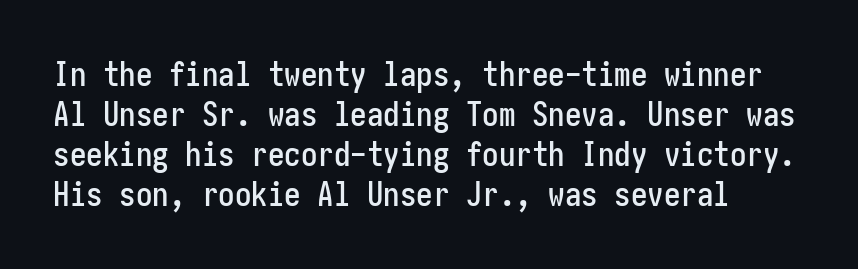
These lines were composed using upright roman letters. What stands out about the letter spacing? Nothing — it is the standard amount. A classic flush-left, rag-right setting is used for this passage. Type without underlining. No feet cap the strokes, marking this as sans-serif type.
